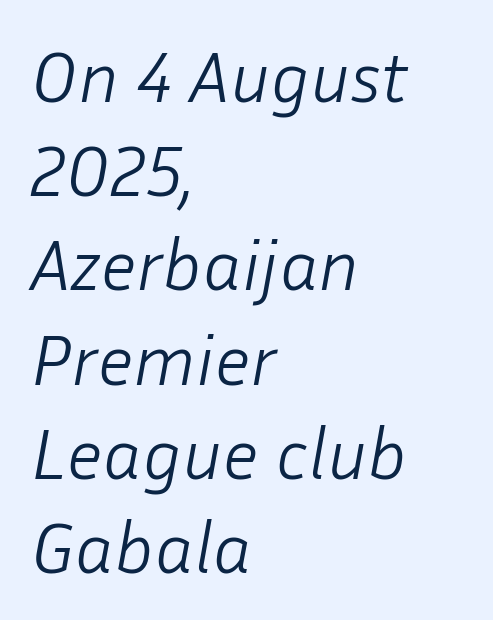
The image shows 73 px light type, italic (leaning right); set left-aligned, normal line spacing (1.29x), normal letter spacing, not underlined; low stroke contrast and a medium x-height.
